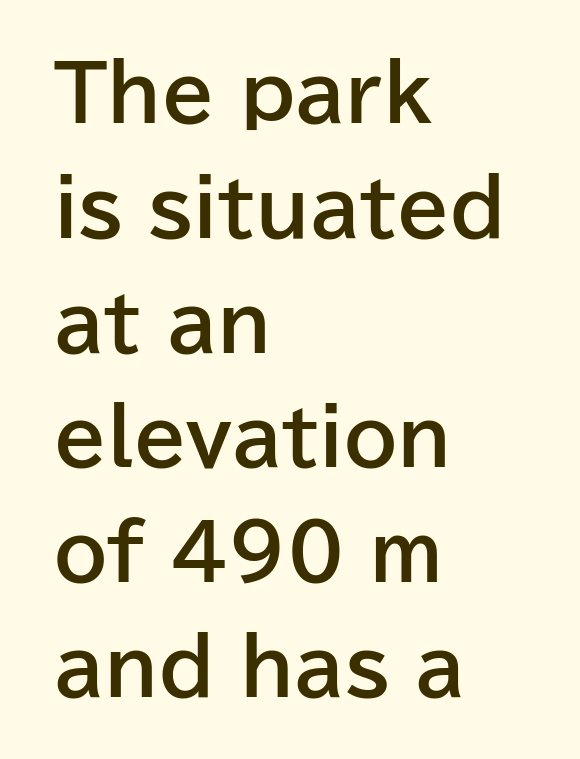
{"serif": "no", "italic": "no", "bold": "yes", "weight": "bold", "width": "normal", "stroke_contrast": "low", "x_height": "medium", "monospaced": "no", "underline": "no", "align": "left", "line_spacing": "normal", "line_spacing_ratio": 1.51, "letter_spacing": "normal", "letter_spacing_em": 0.0, "glyph_px": 76}
